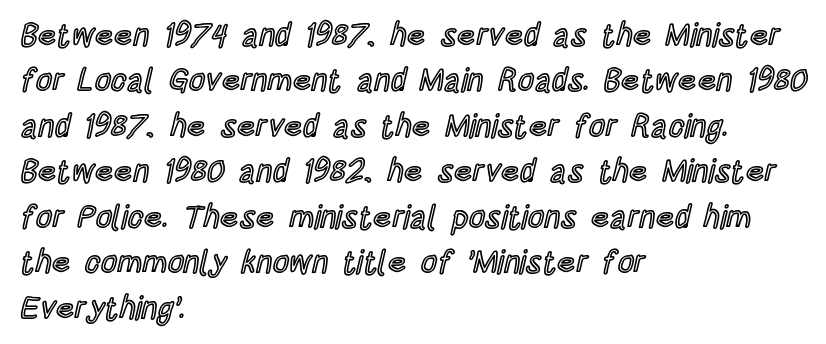
Each letter keeps its own natural width here, so spacing adapts to shape. The area under the type is left untouched. Each line starts at the same left margin while the right side varies. Does the leading feel generous? No, just average. Words appear dense and cohesive because spacing is normal.
